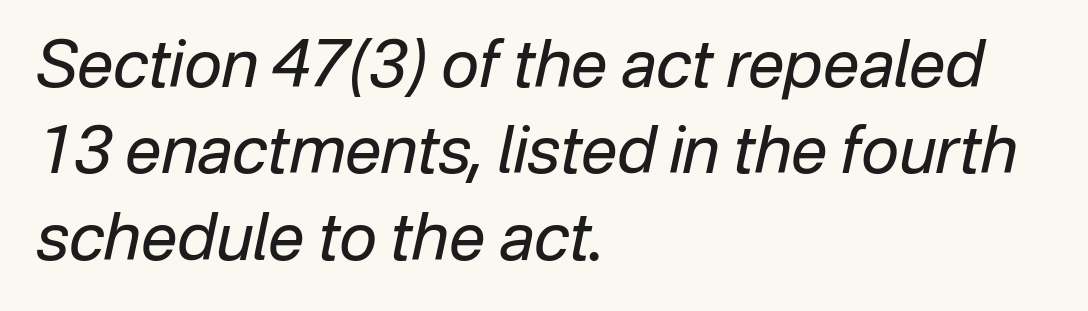
{"italic": "yes", "lean": "right", "slant_degrees": 12, "bold": "no", "weight": "regular", "width": "normal", "stroke_contrast": "low", "x_height": "medium", "monospaced": "no", "underline": "no", "align": "left", "line_spacing": "normal", "line_spacing_ratio": 1.33, "letter_spacing": "normal", "letter_spacing_em": 0.0, "glyph_px": 65}
